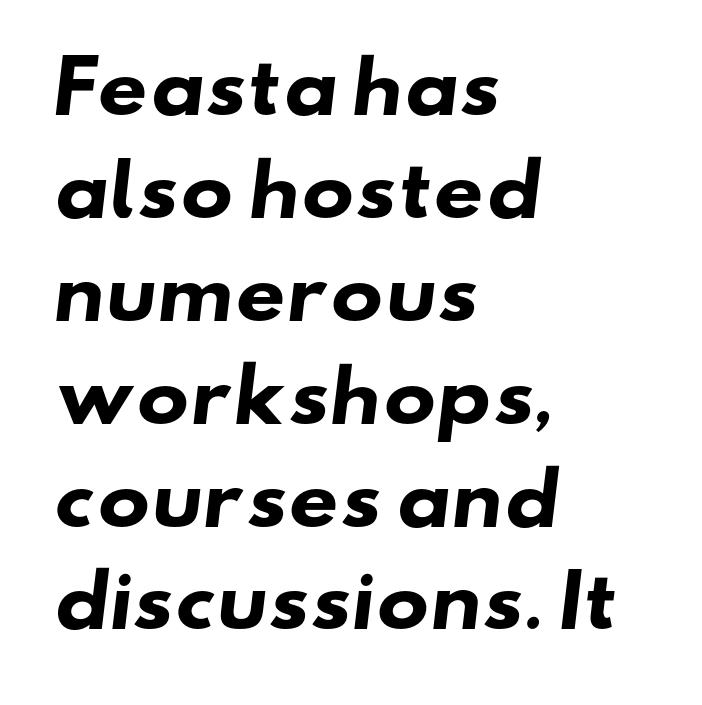
The image shows 70 px heavy, wide sans-serif type; set left-aligned, normal line spacing (1.47x), normal letter spacing, not underlined; low stroke contrast and a small x-height.
